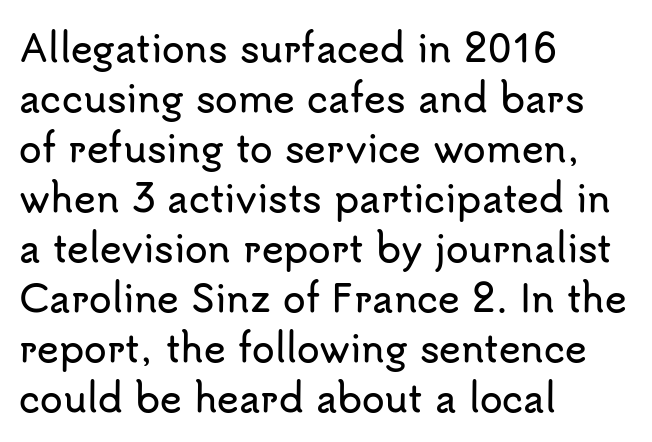
{"serif": "no", "italic": "no", "width": "normal", "stroke_contrast": "low", "x_height": "small", "monospaced": "no", "underline": "no", "align": "left", "line_spacing": "normal", "line_spacing_ratio": 1.35, "letter_spacing": "normal", "letter_spacing_em": 0.0, "glyph_px": 37}
